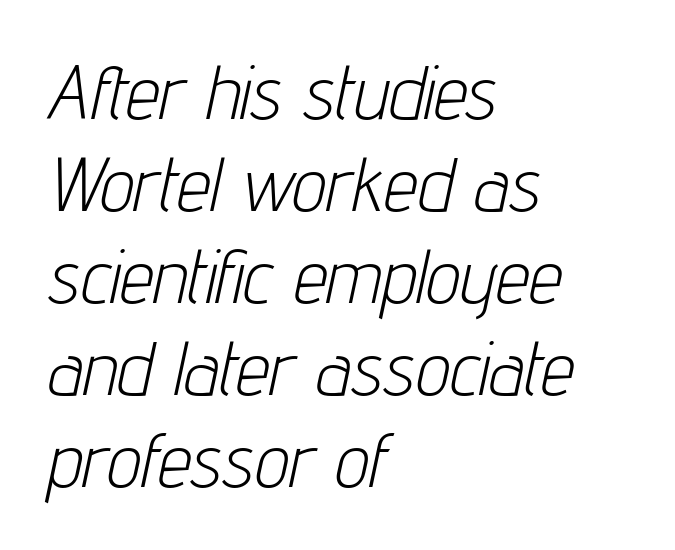
Q: Is the text bold? A: No.
Q: Is the text italic (slanted)? A: Yes, it leans right by about 12 degrees.
Q: Is the text underlined? A: No.
Q: How is the paragraph aligned? A: Left-aligned.
Q: Is the spacing between letters normal or unusually wide? A: Normal.
Q: Width (condensed, normal, or wide)? A: Condensed.
Q: Stroke contrast? A: Low.
Q: x-height? A: Medium.
Q: Monospaced? A: No.
